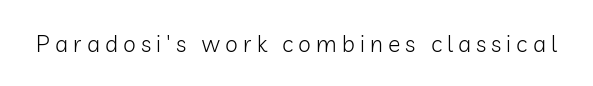
The image shows 23 px text type, upright; set unusually wide letter spacing (+0.22 em), not underlined.
